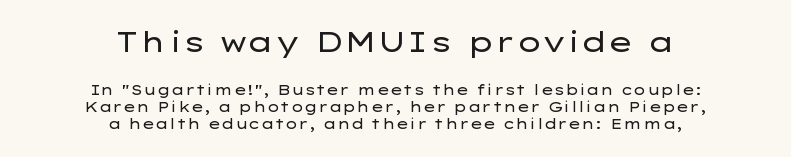
The image shows 28 px regular-weight, wide sans-serif type, upright; set centered, line spacing 1.22x, normal letter spacing, not underlined; the first (top) block is 2.0x larger; low stroke contrast and a medium x-height.
